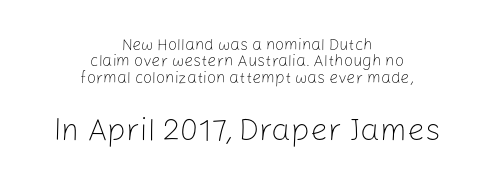
Q: Is the text bold? A: No.
Q: Is the text italic (slanted)? A: No, it is upright.
Q: Is the typeface a serif or a sans-serif typeface? A: Sans-serif.
Q: Is the text underlined? A: No.
Q: How is the paragraph aligned? A: Centered.
Q: Is the spacing between letters normal or unusually wide? A: Normal.
Q: Is the spacing between lines tight, normal or loose? A: Tight.
Q: Which block of text is set in a larger size, the first (top) or the second (bottom)? A: The second (bottom) one.
Q: Width (condensed, normal, or wide)? A: Normal.
Q: Stroke contrast? A: Low.
Q: x-height? A: Medium.
Q: Monospaced? A: No.
